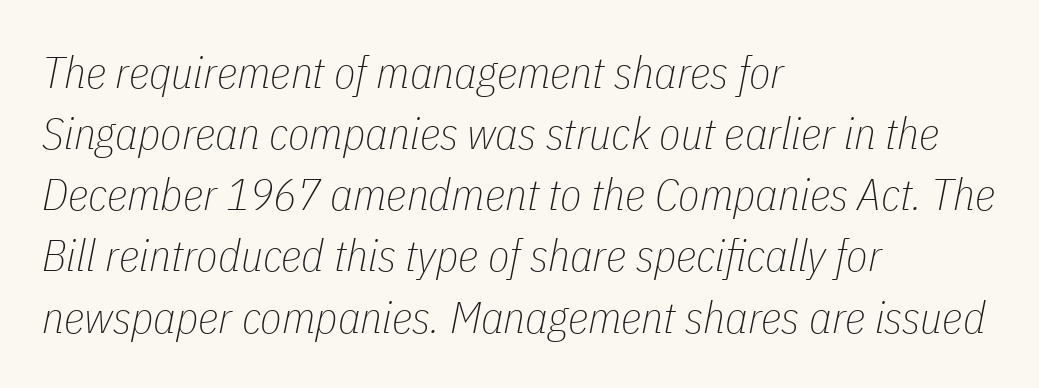
Q: Is the text bold? A: No.
Q: Is the text italic (slanted)? A: Yes, it leans right by about 11 degrees.
Q: Is the text underlined? A: No.
Q: How is the paragraph aligned? A: Left-aligned.
Q: Is the spacing between letters normal or unusually wide? A: Normal.
Q: Is the spacing between lines tight, normal or loose? A: Normal.
Q: Width (condensed, normal, or wide)? A: Condensed.
Q: Stroke contrast? A: Low.
Q: x-height? A: Medium.
Q: Monospaced? A: No.
